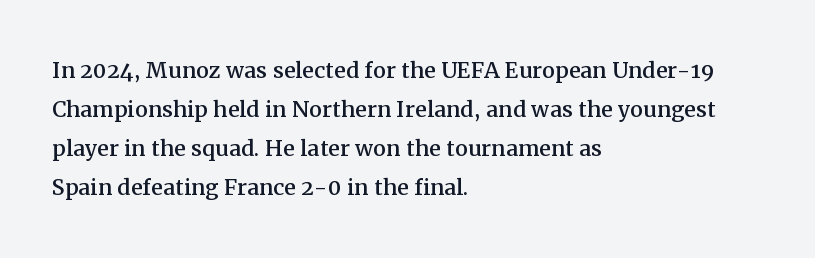
The lettering stays uniformly vertical, giving the passage a roman look. The letterforms sit shoulder to shoulder at normal distance. This rendering uses left alignment, leaving the right contour irregular. Think of a printed novel: that variable character pitch is what you see here. The glyphs in this specimen are seriffed.
